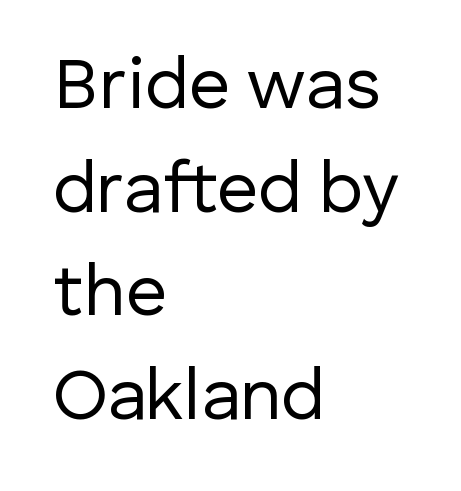
{"serif": "no", "italic": "no", "bold": "no", "weight": "regular", "width": "normal", "stroke_contrast": "low", "x_height": "medium", "monospaced": "no", "underline": "no", "align": "left", "line_spacing": "normal", "line_spacing_ratio": 1.44, "letter_spacing": "normal", "letter_spacing_em": 0.0, "glyph_px": 72}
